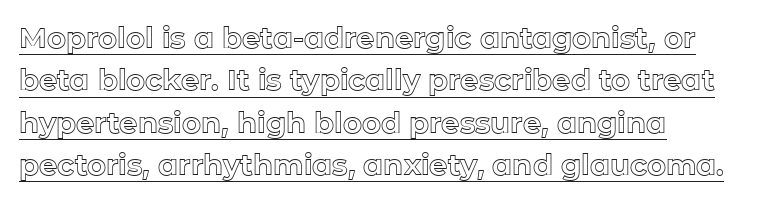
{"italic": "no", "width": "normal", "x_height": "medium", "monospaced": "no", "underline": "yes", "align": "left", "line_spacing": "normal", "line_spacing_ratio": 1.46, "letter_spacing": "normal", "letter_spacing_em": 0.0, "glyph_px": 29}
